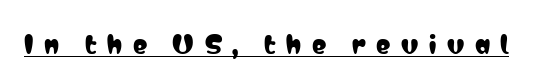
Emphasis is given by a line drawn under the lettering. The lettering stays uniformly vertical, giving the passage a roman look. This sample uses expanded letter spacing, leaving extra air between glyphs.
